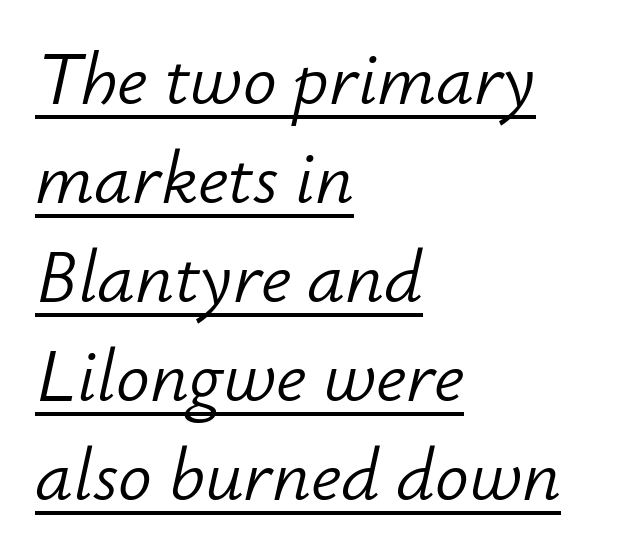
The type is set solid horizontally, with unmodified tracking. Does the copy run flush right? No — it runs flush left. The specimen includes a rule beneath the text block's lines. Compared with typical paragraphs, the rows here are spaced about the same. Is this a fixed-width face? No — the glyphs have proportional, varying widths. Stems here are at most as thick as an everyday book face.
